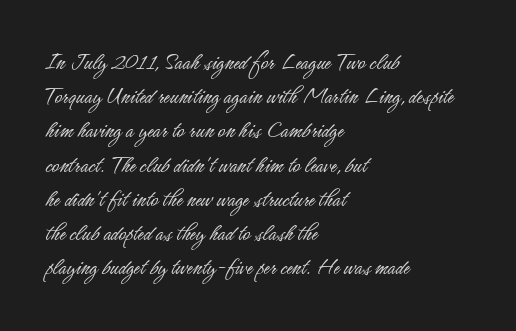
{"bold": "no", "underline": "no", "align": "left", "line_spacing": "normal", "line_spacing_ratio": 1.37, "letter_spacing": "normal", "letter_spacing_em": 0.0, "glyph_px": 25}
